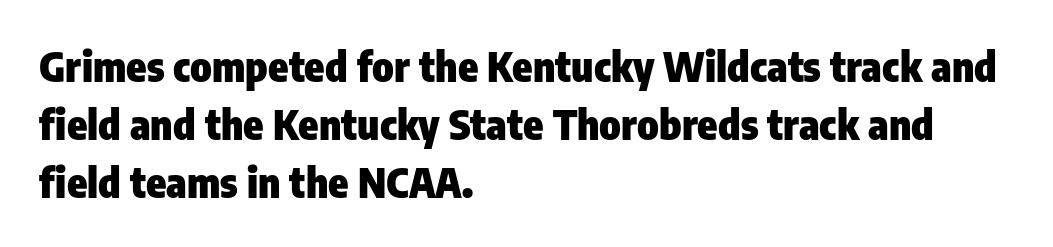
The image shows 41 px heavy, condensed sans-serif type, upright; set left-aligned, normal line spacing (1.41x), normal letter spacing, not underlined; low stroke contrast and a medium x-height.
